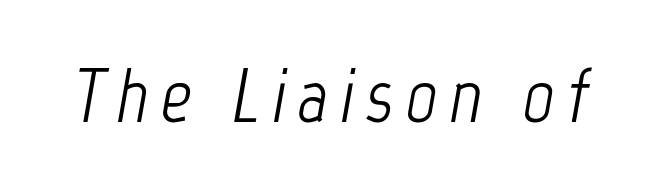
The image shows 77 px light, condensed type, italic (leaning right); set not underlined; low stroke contrast and a medium x-height.
